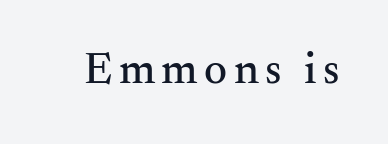
The image shows 45 px serif type, upright; set not underlined; medium stroke contrast and a small x-height.
